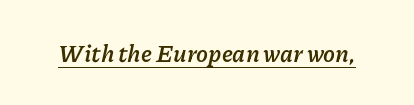
{"italic": "yes", "lean": "right", "slant_degrees": 11, "bold": "yes", "underline": "yes", "letter_spacing": "normal", "letter_spacing_em": 0.0, "glyph_px": 24}
